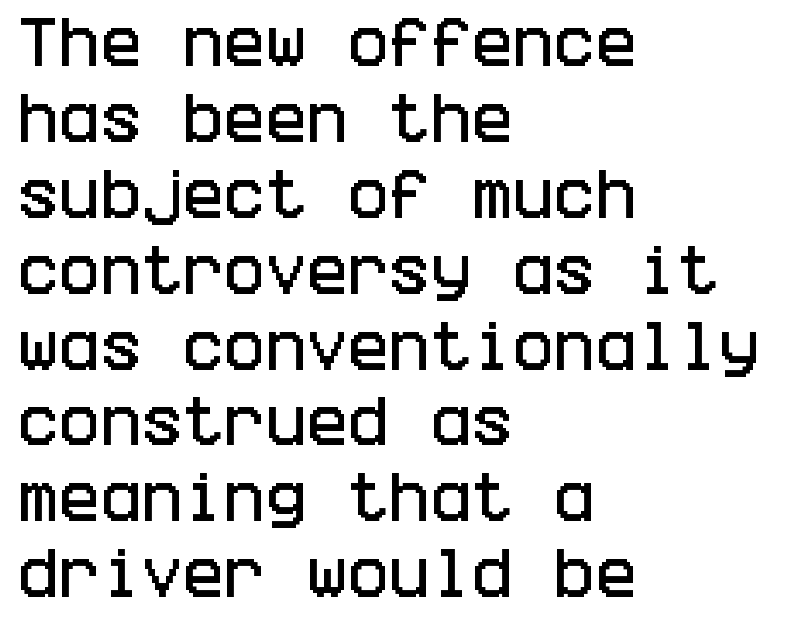
Q: Is the text italic (slanted)? A: No, it is upright.
Q: Is the typeface a serif or a sans-serif typeface? A: Sans-serif.
Q: Is the text underlined? A: No.
Q: How is the paragraph aligned? A: Left-aligned.
Q: Is the spacing between letters normal or unusually wide? A: Normal.
Q: Is the spacing between lines tight, normal or loose? A: Normal.
Q: Width (condensed, normal, or wide)? A: Condensed.
Q: Stroke contrast? A: Low.
Q: x-height? A: Large.
